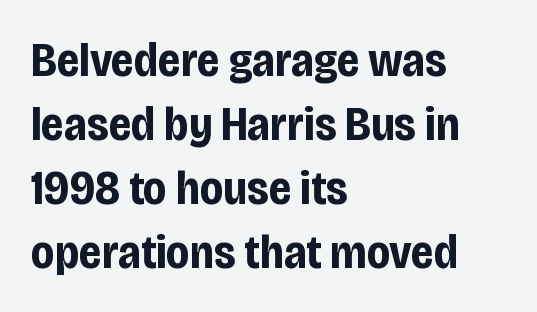
Q: Is the text bold? A: Yes.
Q: Is the text italic (slanted)? A: No, it is upright.
Q: Is the typeface a serif or a sans-serif typeface? A: Sans-serif.
Q: Is the text underlined? A: No.
Q: How is the paragraph aligned? A: Left-aligned.
Q: Is the spacing between letters normal or unusually wide? A: Normal.
Q: Is the spacing between lines tight, normal or loose? A: Normal.
Q: Width (condensed, normal, or wide)? A: Condensed.
Q: Stroke contrast? A: Low.
Q: x-height? A: Large.
Q: Monospaced? A: No.
